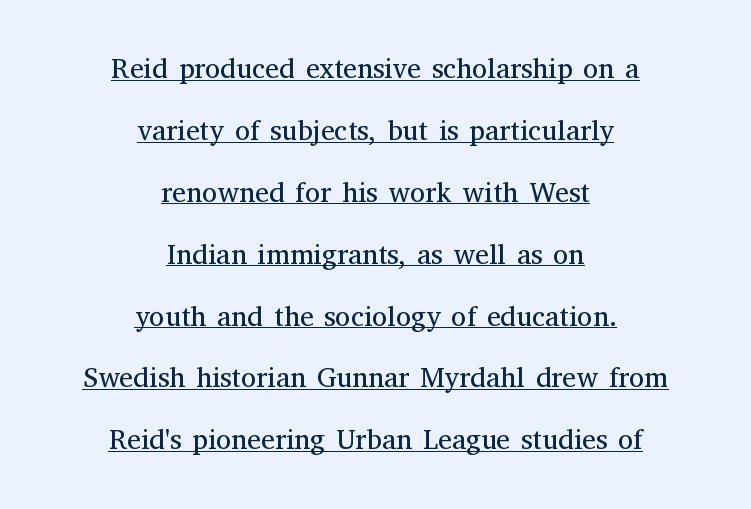
{"serif": "yes", "italic": "no", "bold": "no", "weight": "regular", "width": "normal", "stroke_contrast": "medium", "x_height": "medium", "monospaced": "no", "underline": "yes", "align": "center", "line_spacing": "loose", "line_spacing_ratio": 2.21, "letter_spacing": "normal", "letter_spacing_em": 0.0, "glyph_px": 28}
